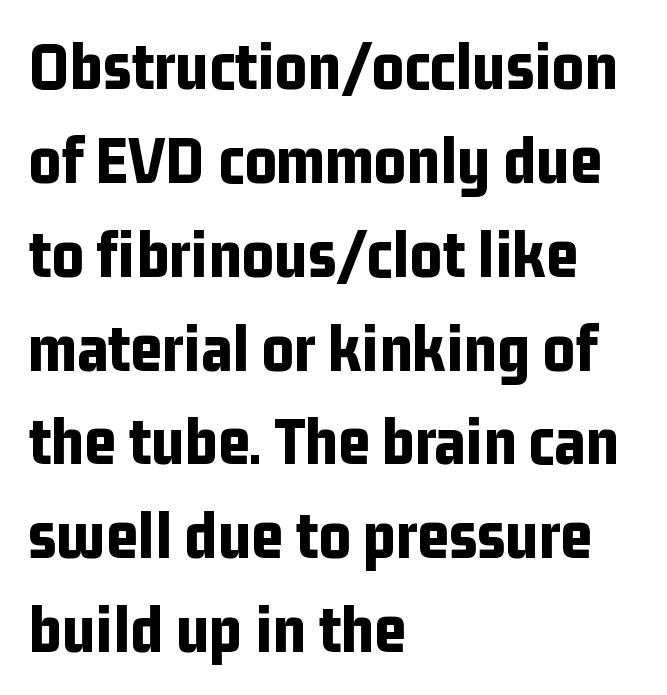
{"serif": "no", "italic": "no", "bold": "yes", "weight": "bold", "width": "condensed", "stroke_contrast": "low", "x_height": "medium", "monospaced": "no", "underline": "no", "align": "left", "line_spacing": "normal", "line_spacing_ratio": 1.36, "letter_spacing": "normal", "letter_spacing_em": 0.0, "glyph_px": 69}
